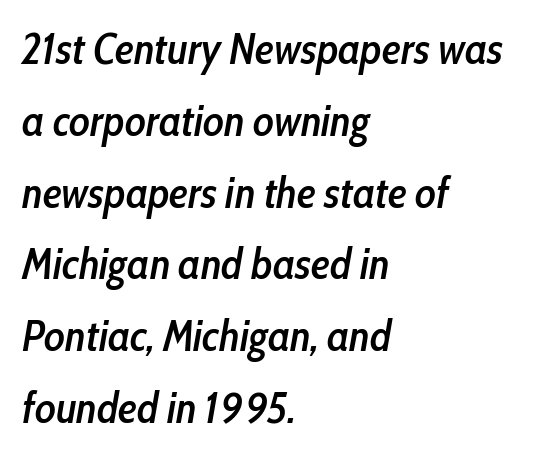
Q: Is the text bold? A: Semi-bold.
Q: Is the text italic (slanted)? A: Yes, it leans right by about 10 degrees.
Q: Is the text underlined? A: No.
Q: How is the paragraph aligned? A: Left-aligned.
Q: Is the spacing between letters normal or unusually wide? A: Normal.
Q: Is the spacing between lines tight, normal or loose? A: Normal.
Q: Width (condensed, normal, or wide)? A: Condensed.
Q: Stroke contrast? A: Low.
Q: x-height? A: Medium.
Q: Monospaced? A: No.
